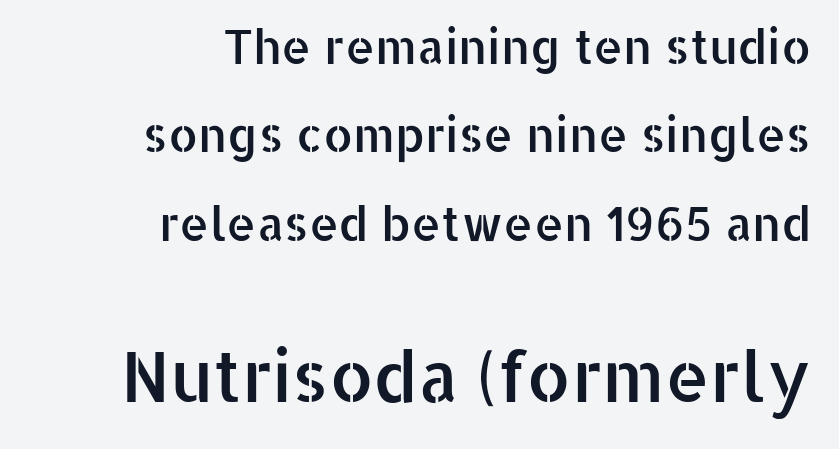
Q: Is the text italic (slanted)? A: No, it is upright.
Q: Is the typeface a serif or a sans-serif typeface? A: Sans-serif.
Q: Is the text underlined? A: No.
Q: How is the paragraph aligned? A: Right-aligned.
Q: Is the spacing between letters normal or unusually wide? A: Normal.
Q: Which block of text is set in a larger size, the first (top) or the second (bottom)? A: The second (bottom) one.
Q: Width (condensed, normal, or wide)? A: Normal.
Q: Stroke contrast? A: Low.
Q: x-height? A: Medium.
Q: Monospaced? A: No.
